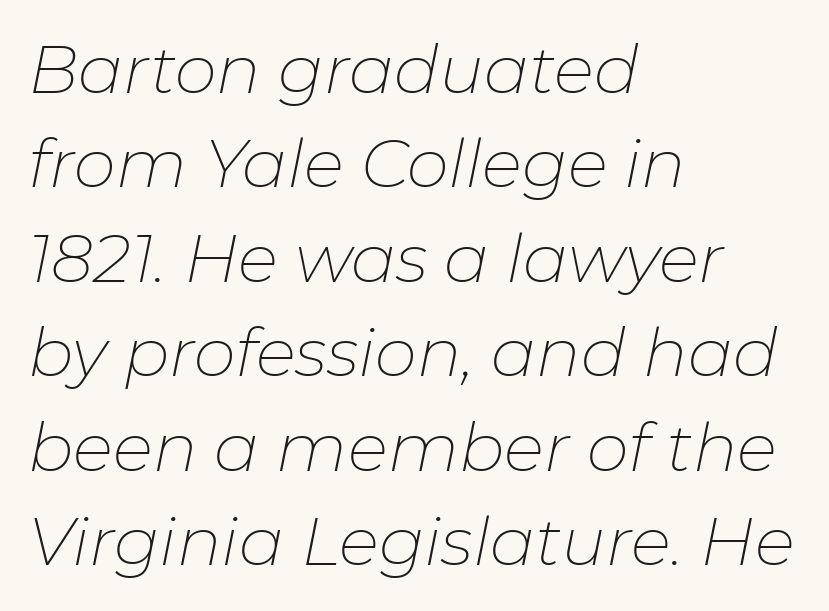
Notice how the stems are inclined rather than vertical — that's the hallmark of italics. Standard letterfit; no display-style spreading of the glyphs. Descenders are the only things crossing below the line. A typesetter would call this proportional, since set widths differ per character.
